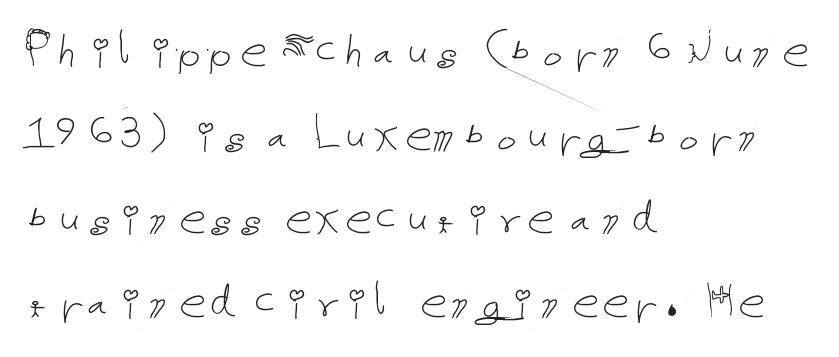
Rule under the text: the space is simply empty. When letters stand straight like this, we call the style roman or upright. Is the stroke heavy? The answer is a plain regular-or-lighter. Does extra space separate the letters? No, they use regular spacing. The rendering anchors every line to the left-hand side.
